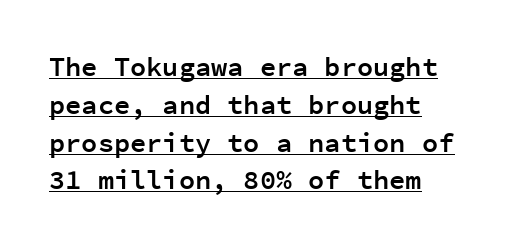
{"italic": "no", "bold": "semi", "underline": "yes", "align": "left", "line_spacing": "normal", "line_spacing_ratio": 1.4, "letter_spacing": "normal", "letter_spacing_em": 0.0, "glyph_px": 27}
